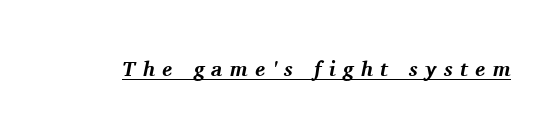
{"italic": "yes", "lean": "right", "slant_degrees": 11, "bold": "yes", "underline": "yes", "letter_spacing": "wide", "letter_spacing_em": 0.36, "glyph_px": 21}
